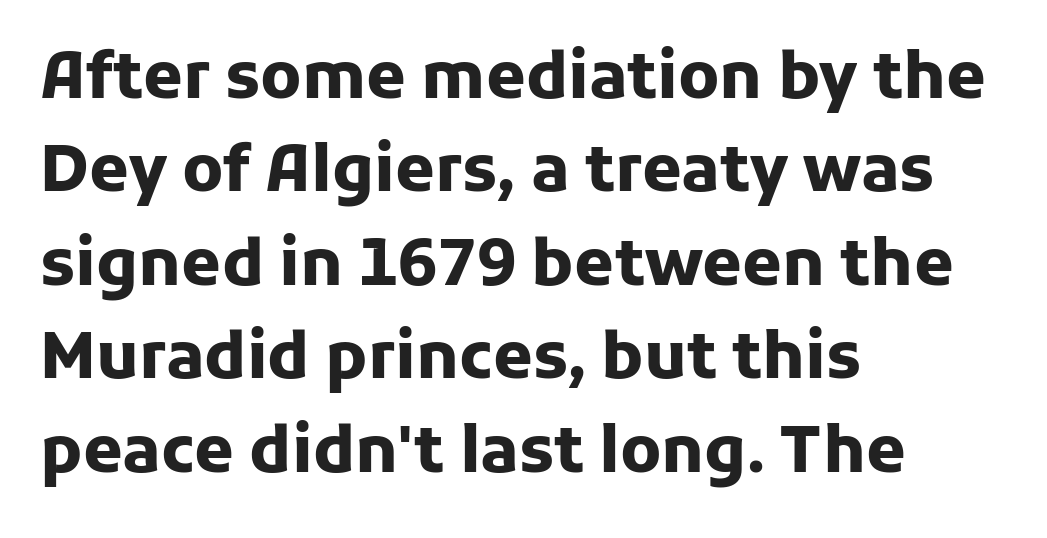
Q: Is the text bold? A: Yes.
Q: Is the text italic (slanted)? A: No, it is upright.
Q: Is the typeface a serif or a sans-serif typeface? A: Sans-serif.
Q: Is the text underlined? A: No.
Q: How is the paragraph aligned? A: Left-aligned.
Q: Is the spacing between letters normal or unusually wide? A: Normal.
Q: Is the spacing between lines tight, normal or loose? A: Normal.
Q: Width (condensed, normal, or wide)? A: Normal.
Q: Stroke contrast? A: Low.
Q: x-height? A: Medium.
Q: Monospaced? A: No.
